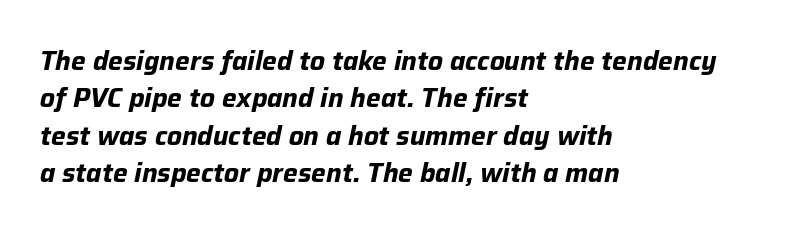
The image shows 26 px bold type, italic (leaning right); set left-aligned, normal line spacing (1.44x), normal letter spacing, not underlined.
